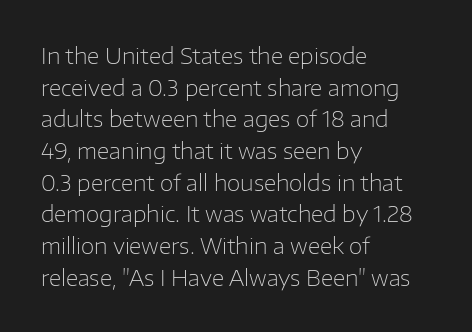
Q: Is the text bold? A: No.
Q: Is the text italic (slanted)? A: No, it is upright.
Q: Is the text underlined? A: No.
Q: How is the paragraph aligned? A: Left-aligned.
Q: Is the spacing between letters normal or unusually wide? A: Normal.
Q: Is the spacing between lines tight, normal or loose? A: Normal.
